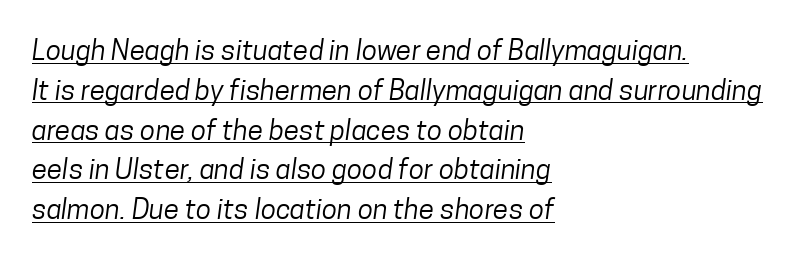
Q: Is the text bold? A: No.
Q: Is the typeface a serif or a sans-serif typeface? A: Sans-serif.
Q: Is the text underlined? A: Yes.
Q: How is the paragraph aligned? A: Left-aligned.
Q: Is the spacing between letters normal or unusually wide? A: Normal.
Q: Is the spacing between lines tight, normal or loose? A: Normal.
Q: Width (condensed, normal, or wide)? A: Condensed.
Q: Stroke contrast? A: Low.
Q: x-height? A: Medium.
Q: Monospaced? A: No.
